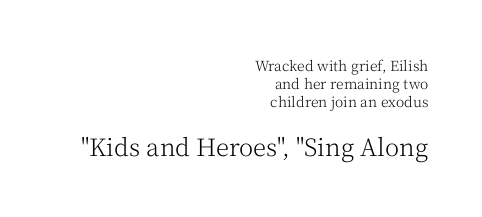
The image shows 24 px text type, upright; set right-aligned, normal line spacing (1.3x), normal letter spacing, not underlined; the second (bottom) block is 1.71x larger.
